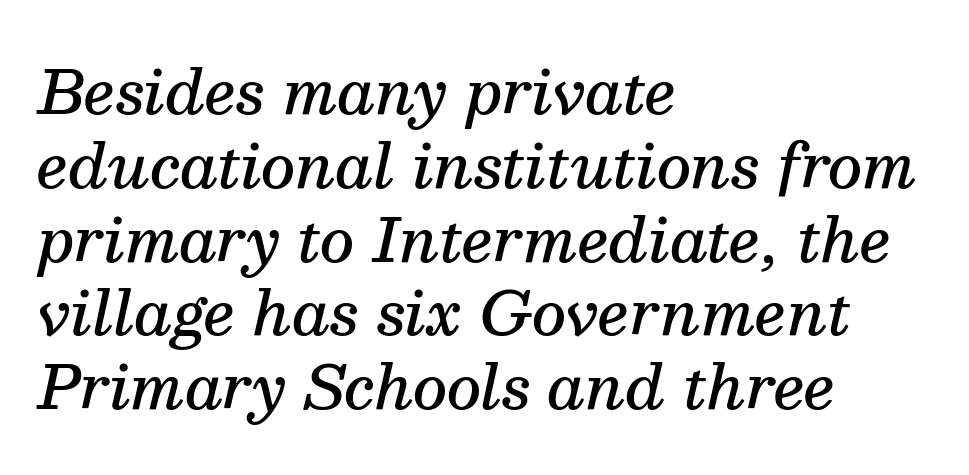
Q: Is the text bold? A: Semi-bold.
Q: Is the text italic (slanted)? A: Yes, it leans right by about 13 degrees.
Q: Is the typeface a serif or a sans-serif typeface? A: Serif.
Q: Is the text underlined? A: No.
Q: How is the paragraph aligned? A: Left-aligned.
Q: Is the spacing between letters normal or unusually wide? A: Normal.
Q: Width (condensed, normal, or wide)? A: Normal.
Q: Stroke contrast? A: Medium.
Q: x-height? A: Medium.
Q: Monospaced? A: No.
